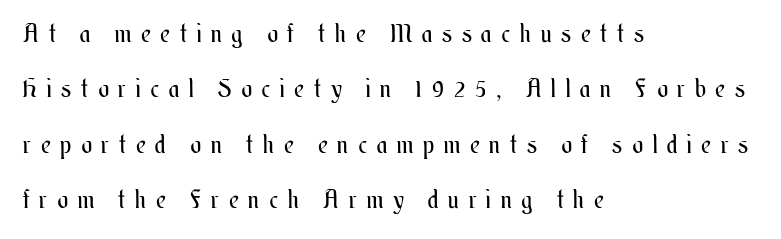
Q: Is the text bold? A: No.
Q: Is the text italic (slanted)? A: No, it is upright.
Q: Is the text underlined? A: No.
Q: How is the paragraph aligned? A: Left-aligned.
Q: Is the spacing between letters normal or unusually wide? A: Unusually wide.
Q: Is the spacing between lines tight, normal or loose? A: Loose.
